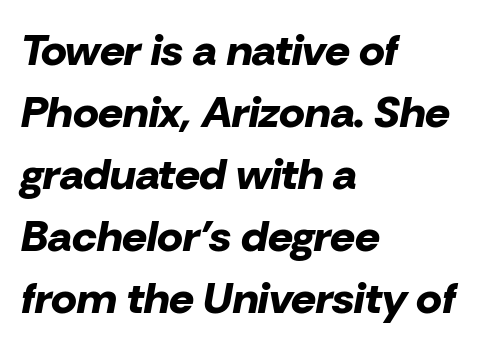
The image shows 44 px bold type, italic (leaning right); set left-aligned, normal line spacing (1.41x), normal letter spacing, not underlined; low stroke contrast and a medium x-height.
